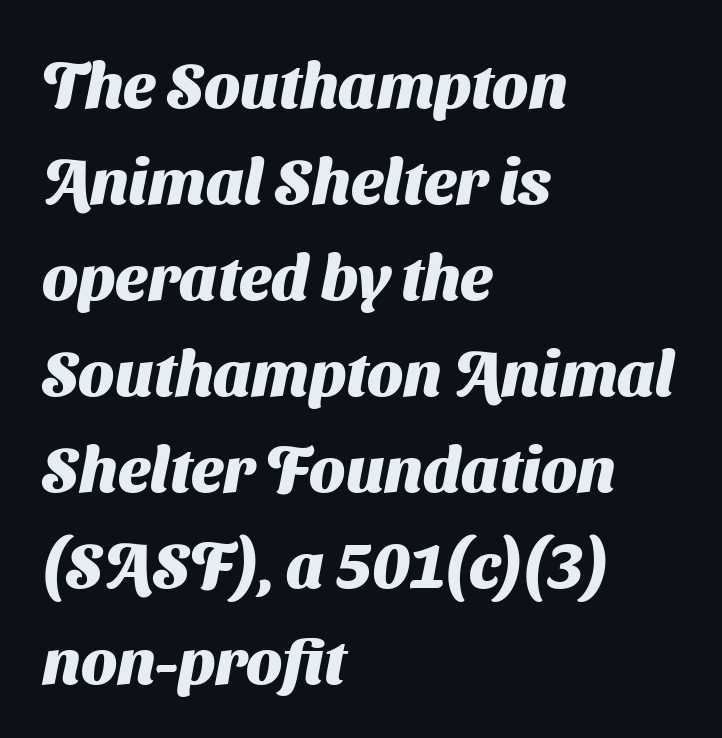
Q: Is the text bold? A: Yes.
Q: Is the typeface a serif or a sans-serif typeface? A: Sans-serif.
Q: Is the text underlined? A: No.
Q: How is the paragraph aligned? A: Left-aligned.
Q: Is the spacing between letters normal or unusually wide? A: Normal.
Q: Is the spacing between lines tight, normal or loose? A: Normal.
Q: Width (condensed, normal, or wide)? A: Normal.
Q: Stroke contrast? A: Medium.
Q: x-height? A: Medium.
Q: Monospaced? A: No.
